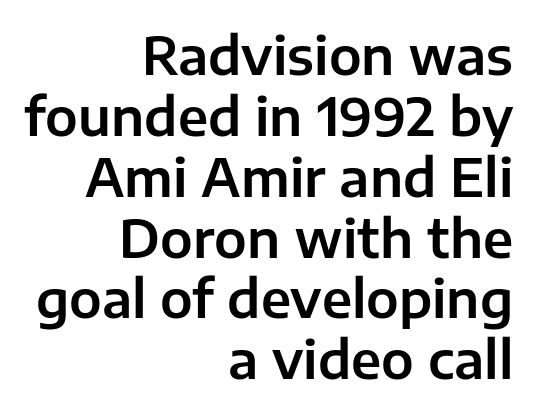
I'd call this a sans setting — the letters go barefoot. Proportional: the letters do not fall into vertical columns. Look at the tracking — it's just the regular setting, nothing added. If you drew a line through each stem, it would be perfectly vertical. The zone under the glyphs is completely vacant.
